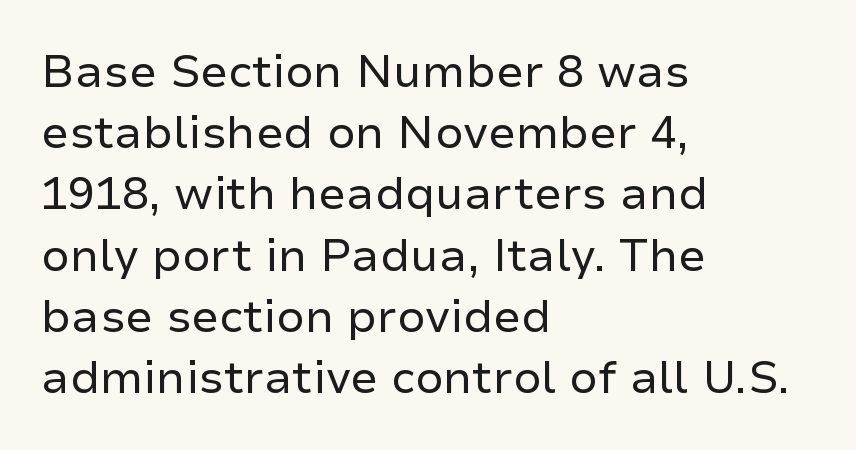
The image shows 45 px regular-weight sans-serif type, upright; set left-aligned, normal line spacing (1.36x), normal letter spacing, not underlined; low stroke contrast and a medium x-height.
